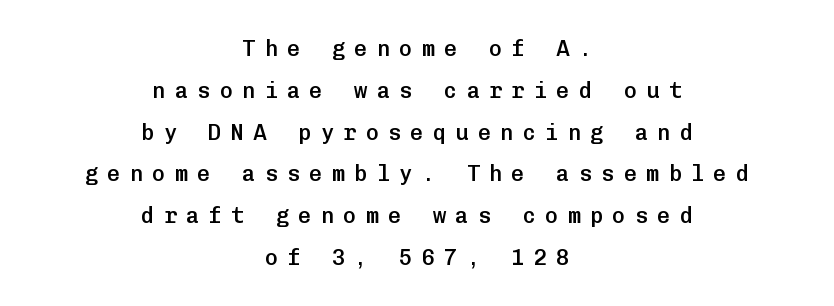
The type sits square on the baseline with zero lean. No word sits above an underline. Spacing between characters has been opened up far beyond the box default. Compared with typical paragraphs, the rows here are farther apart.
